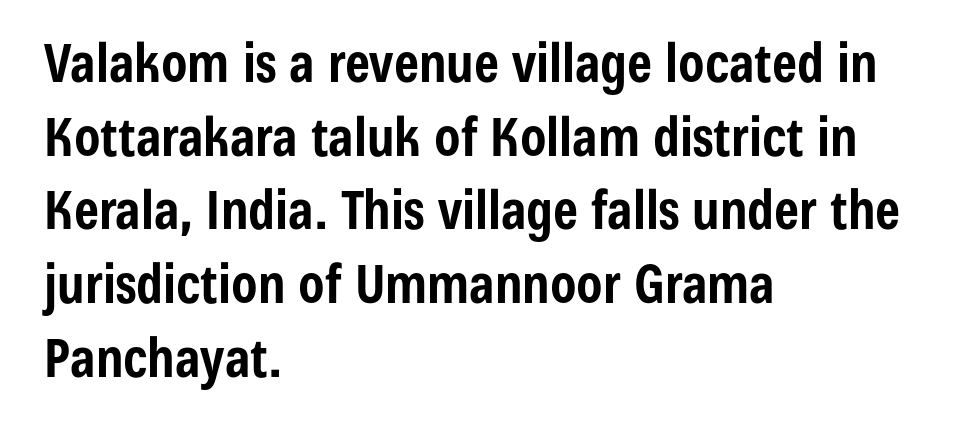
The image shows 53 px bold, condensed sans-serif type, upright; set left-aligned, normal line spacing (1.39x), normal letter spacing, not underlined; low stroke contrast and a medium x-height.
